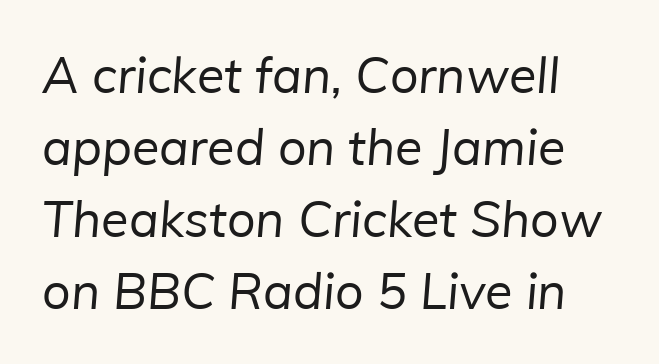
Q: Is the text bold? A: No.
Q: Is the typeface a serif or a sans-serif typeface? A: Sans-serif.
Q: Is the text underlined? A: No.
Q: Is the spacing between letters normal or unusually wide? A: Normal.
Q: Is the spacing between lines tight, normal or loose? A: Normal.
Q: Width (condensed, normal, or wide)? A: Normal.
Q: Stroke contrast? A: Low.
Q: x-height? A: Medium.
Q: Monospaced? A: No.
